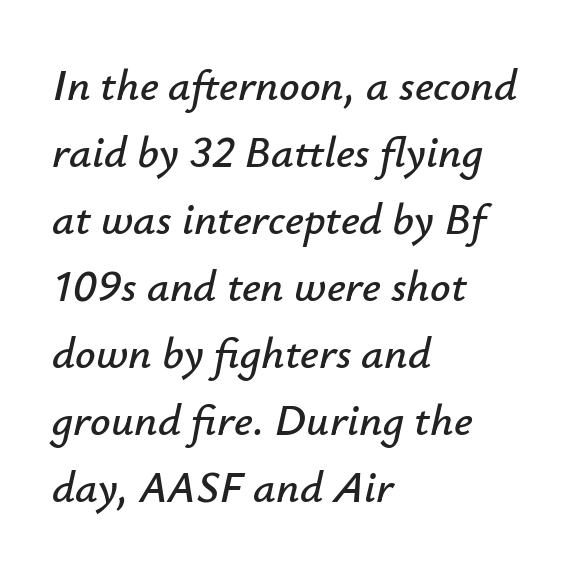
Q: Is the text italic (slanted)? A: Yes, it leans right by about 12 degrees.
Q: Is the text underlined? A: No.
Q: How is the paragraph aligned? A: Left-aligned.
Q: Is the spacing between letters normal or unusually wide? A: Normal.
Q: Is the spacing between lines tight, normal or loose? A: Normal.
Q: Width (condensed, normal, or wide)? A: Normal.
Q: Stroke contrast? A: Low.
Q: x-height? A: Small.
Q: Monospaced? A: No.
